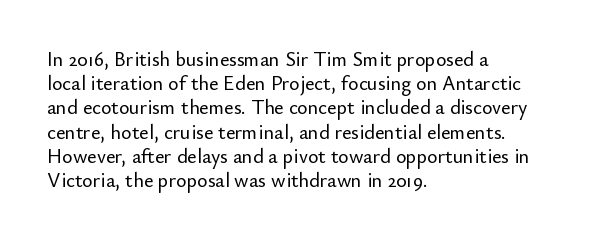
If you drew a line through each stem, it would be perfectly vertical. The line texture is even and compact thanks to regular tracking. Which margin do the lines hug? The left one — the right edge is uneven. Letters rest on an invisible, unmarked baseline.
